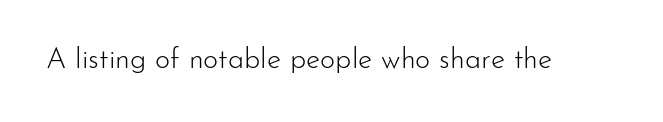
Bare-footed words on every line. Honestly, the letter spacing is just normal — you wouldn't notice it. Spacing verdict: proportional, widths tailored to each character. No extra ink here — the face is not bold.
